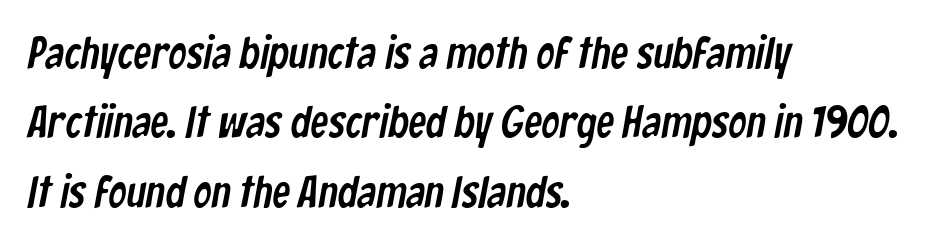
Q: Is the typeface a serif or a sans-serif typeface? A: Sans-serif.
Q: Is the text underlined? A: No.
Q: How is the paragraph aligned? A: Left-aligned.
Q: Is the spacing between letters normal or unusually wide? A: Normal.
Q: Is the spacing between lines tight, normal or loose? A: Normal.
Q: Width (condensed, normal, or wide)? A: Condensed.
Q: Stroke contrast? A: Low.
Q: x-height? A: Medium.
Q: Monospaced? A: No.
